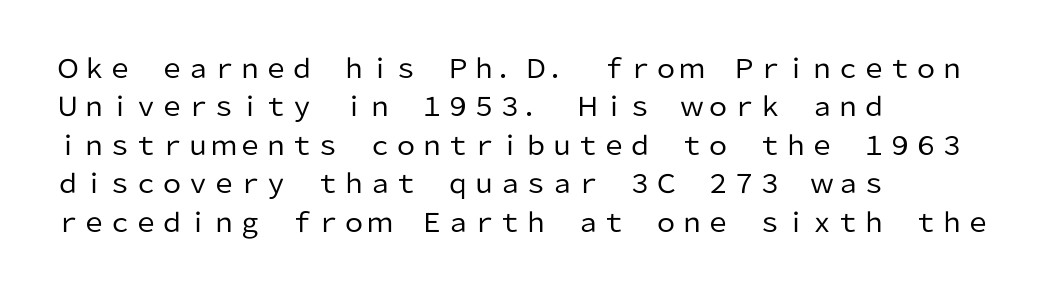
{"italic": "no", "bold": "no", "underline": "no", "align": "left", "line_spacing": "normal", "line_spacing_ratio": 1.48, "letter_spacing": "normal", "letter_spacing_em": 0.0, "glyph_px": 26}
